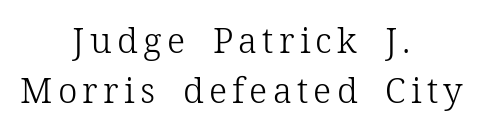
Q: Is the text bold? A: No.
Q: Is the text italic (slanted)? A: No, it is upright.
Q: Is the typeface a serif or a sans-serif typeface? A: Serif.
Q: Is the text underlined? A: No.
Q: How is the paragraph aligned? A: Centered.
Q: Is the spacing between lines tight, normal or loose? A: Normal.
Q: Width (condensed, normal, or wide)? A: Normal.
Q: Stroke contrast? A: Low.
Q: x-height? A: Medium.
Q: Monospaced? A: No.
